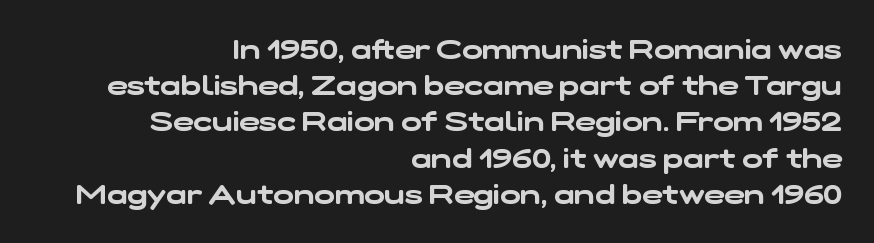
The image shows 27 px text type; set right-aligned, normal line spacing (1.34x), normal letter spacing, not underlined.
